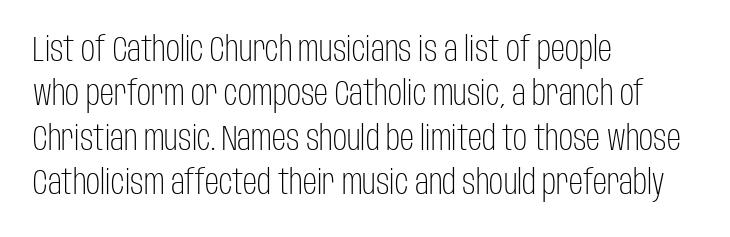
The image shows 35 px light, condensed sans-serif type, upright; set left-aligned, normal line spacing (1.27x), normal letter spacing, not underlined; low stroke contrast and a large x-height.
